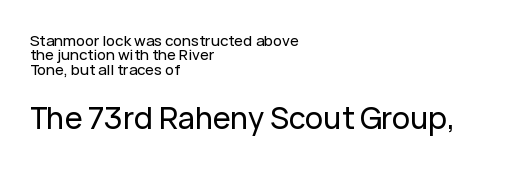
Q: Is the text italic (slanted)? A: No, it is upright.
Q: Is the typeface a serif or a sans-serif typeface? A: Sans-serif.
Q: Is the text underlined? A: No.
Q: How is the paragraph aligned? A: Left-aligned.
Q: Is the spacing between letters normal or unusually wide? A: Normal.
Q: Is the spacing between lines tight, normal or loose? A: Tight.
Q: Which block of text is set in a larger size, the first (top) or the second (bottom)? A: The second (bottom) one.
Q: Width (condensed, normal, or wide)? A: Normal.
Q: Stroke contrast? A: Low.
Q: x-height? A: Medium.
Q: Monospaced? A: No.
